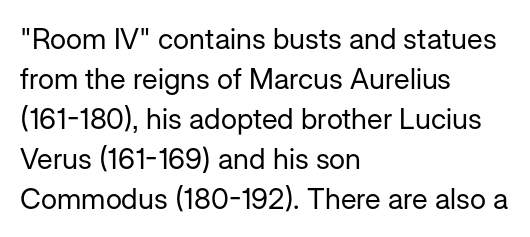
The image shows 29 px regular-weight sans-serif type, upright; set left-aligned, normal line spacing (1.38x), normal letter spacing, not underlined; low stroke contrast and a medium x-height.
